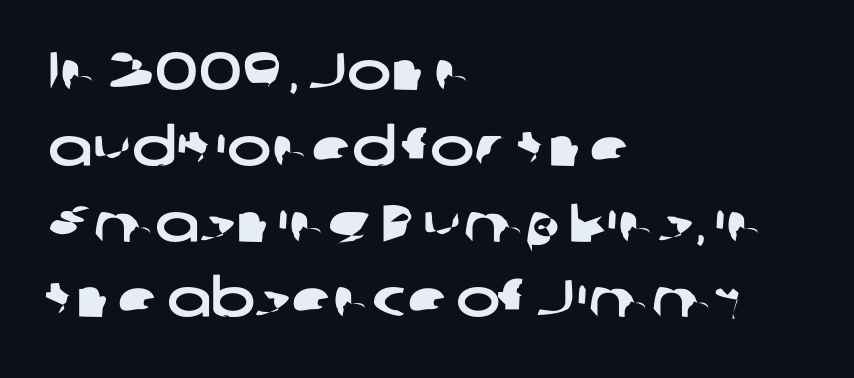
Nope, no serifs anywhere on these letters. The face used here is proportionally spaced, like ordinary book or web type. Horizontally, the lines are justified to the leading edge only. Horizontal bands of white between lines are of average thickness. Letter spacing: default.
